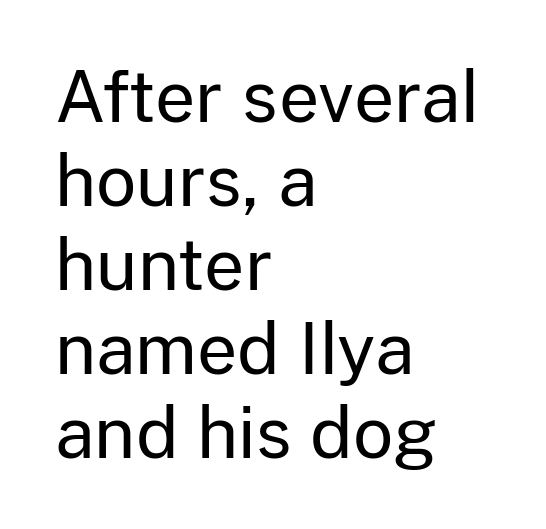
Descenders are the only things crossing below the line. Every row of glyphs begins at an identical x-position on the left. The typeface has the unassuming heft of standard copy or less. Spacing verdict: proportional, widths tailored to each character. Words appear dense and cohesive because spacing is normal. If you drew a line through each stem, it would be perfectly vertical.
